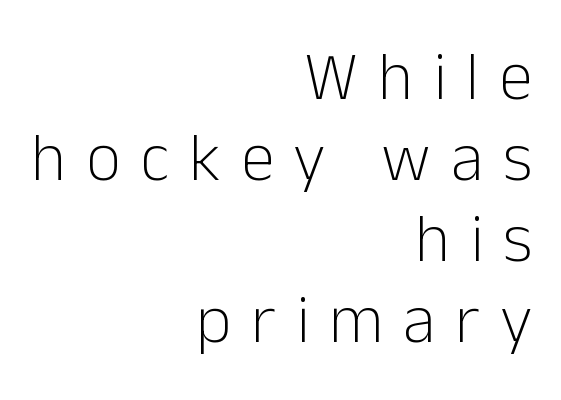
Q: Is the text bold? A: No.
Q: Is the text italic (slanted)? A: No, it is upright.
Q: Is the typeface a serif or a sans-serif typeface? A: Sans-serif.
Q: Is the text underlined? A: No.
Q: How is the paragraph aligned? A: Right-aligned.
Q: Is the spacing between letters normal or unusually wide? A: Unusually wide.
Q: Width (condensed, normal, or wide)? A: Normal.
Q: Stroke contrast? A: Low.
Q: x-height? A: Medium.
Q: Monospaced? A: No.
